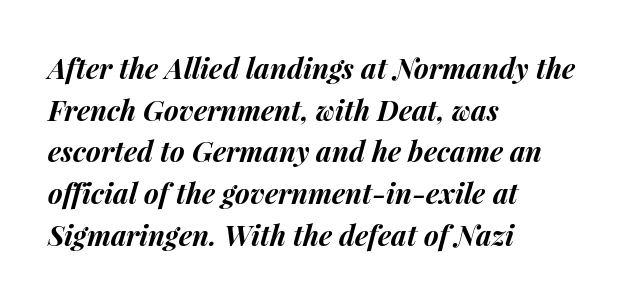
Evenly set lines give the paragraph a standard silhouette. Each letter keeps its own natural width here, so spacing adapts to shape. Slanted lettering throughout. Emphasis by weight is at full strength: bold. In terms of letterspacing, this is plain default setting.
